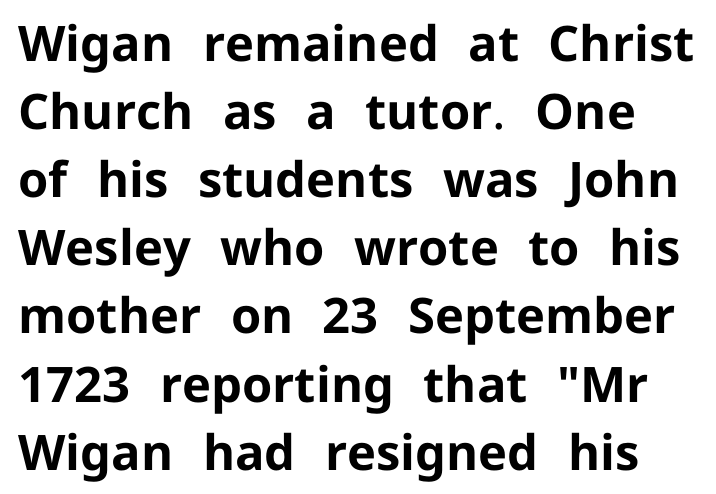
Does the type have serifs? No, each stem ends abruptly. Typographic density is high because the face is bold. No word sits above an underline. This is roman type, the default non-slanted kind. The rendering uses a moderate line-height, typical for paragraphs.
